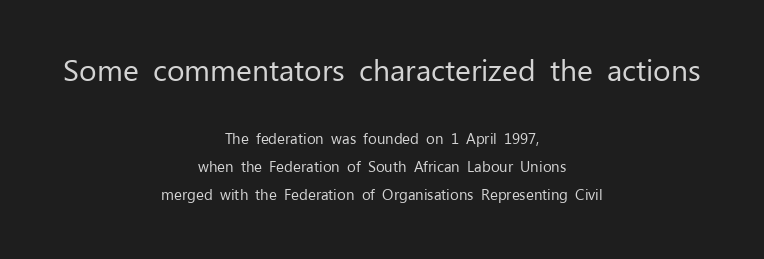
Q: Is the text bold? A: No.
Q: Is the text italic (slanted)? A: No, it is upright.
Q: Is the typeface a serif or a sans-serif typeface? A: Sans-serif.
Q: Is the text underlined? A: No.
Q: How is the paragraph aligned? A: Centered.
Q: Is the spacing between letters normal or unusually wide? A: Normal.
Q: Which block of text is set in a larger size, the first (top) or the second (bottom)? A: The first (top) one.
Q: Width (condensed, normal, or wide)? A: Normal.
Q: Stroke contrast? A: Low.
Q: x-height? A: Medium.
Q: Monospaced? A: No.
